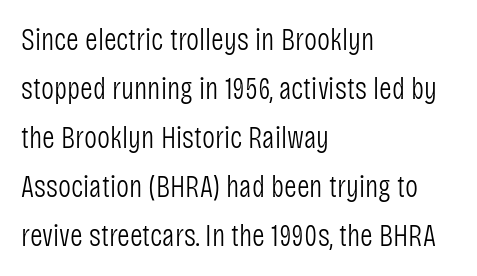
The image shows 31 px light, condensed sans-serif type, upright; set left-aligned, normal line spacing (1.58x), normal letter spacing, not underlined; low stroke contrast and a large x-height.
